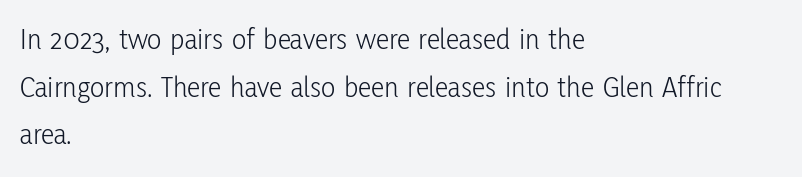
Style check: upright. The passage shown is typed in a proportional face where columns would drift. Regarding serifs, this sample does without them. The lines in this sample share a left origin and differ only in where they stop. This reads as an unemphasized weight, regular at the heaviest. Successive baselines arrive at the customary interval.
